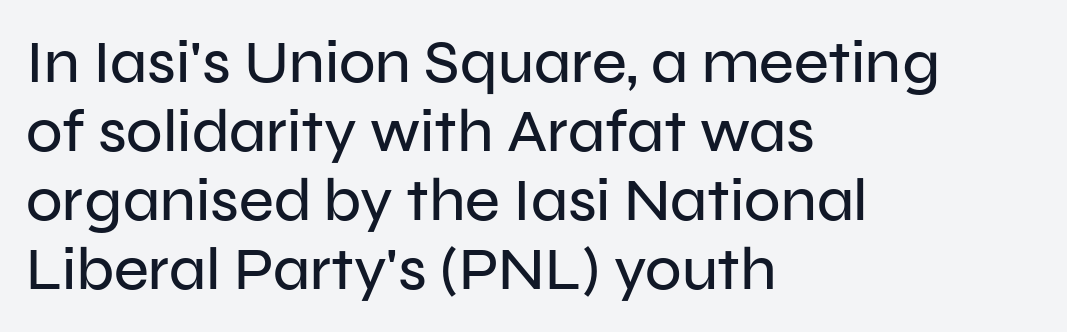
Q: Is the text italic (slanted)? A: No, it is upright.
Q: Is the typeface a serif or a sans-serif typeface? A: Sans-serif.
Q: Is the text underlined? A: No.
Q: How is the paragraph aligned? A: Left-aligned.
Q: Is the spacing between letters normal or unusually wide? A: Normal.
Q: Is the spacing between lines tight, normal or loose? A: Tight.
Q: Width (condensed, normal, or wide)? A: Normal.
Q: Stroke contrast? A: Low.
Q: x-height? A: Medium.
Q: Monospaced? A: No.
